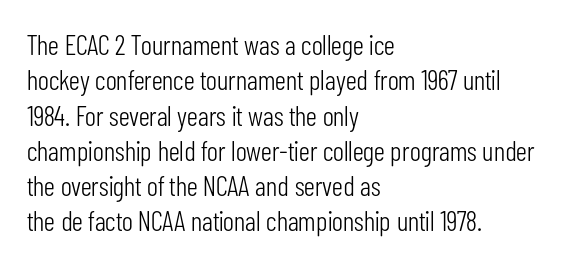
{"serif": "no", "italic": "no", "bold": "no", "weight": "light", "width": "condensed", "stroke_contrast": "low", "x_height": "medium", "monospaced": "no", "underline": "no", "align": "left", "line_spacing": "normal", "line_spacing_ratio": 1.26, "letter_spacing": "normal", "letter_spacing_em": 0.0, "glyph_px": 28}
